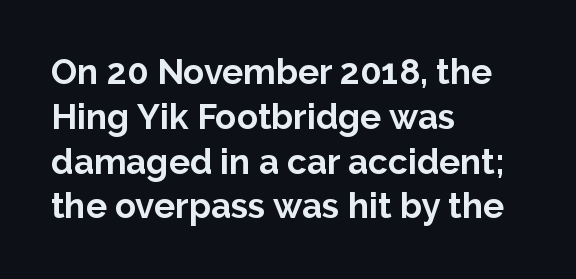
{"serif": "no", "italic": "no", "bold": "yes", "weight": "bold", "width": "normal", "stroke_contrast": "low", "x_height": "medium", "monospaced": "no", "underline": "no", "align": "left", "line_spacing": "normal", "line_spacing_ratio": 1.28, "letter_spacing": "normal", "letter_spacing_em": 0.0, "glyph_px": 35}
